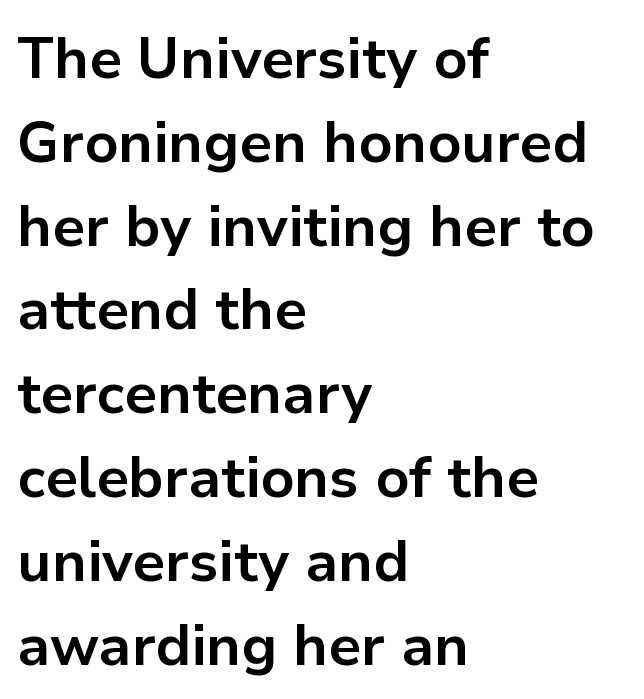
The image shows 57 px bold sans-serif type, upright; set left-aligned, normal line spacing (1.47x), normal letter spacing, not underlined; low stroke contrast and a medium x-height.
